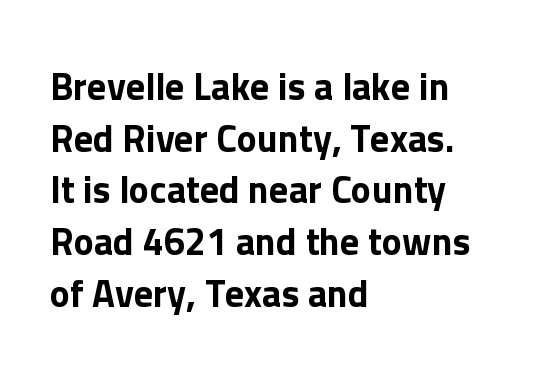
Q: Is the text italic (slanted)? A: No, it is upright.
Q: Is the typeface a serif or a sans-serif typeface? A: Sans-serif.
Q: Is the text underlined? A: No.
Q: How is the paragraph aligned? A: Left-aligned.
Q: Is the spacing between letters normal or unusually wide? A: Normal.
Q: Is the spacing between lines tight, normal or loose? A: Normal.
Q: Width (condensed, normal, or wide)? A: Normal.
Q: Stroke contrast? A: Low.
Q: x-height? A: Medium.
Q: Monospaced? A: No.
